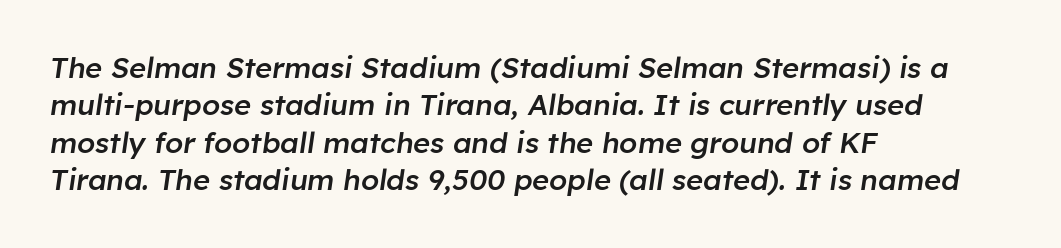
Q: Is the text bold? A: Semi-bold.
Q: Is the text italic (slanted)? A: Yes, it leans right by about 8 degrees.
Q: Is the text underlined? A: No.
Q: How is the paragraph aligned? A: Left-aligned.
Q: Is the spacing between letters normal or unusually wide? A: Normal.
Q: Is the spacing between lines tight, normal or loose? A: Normal.
Q: Width (condensed, normal, or wide)? A: Normal.
Q: Stroke contrast? A: Low.
Q: x-height? A: Medium.
Q: Monospaced? A: No.
